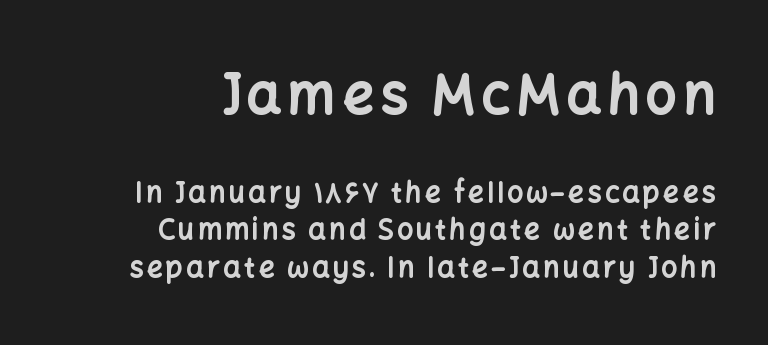
The letters are bold, with thick, heavy strokes. Proportional: the letters do not fall into vertical columns. The zone under the glyphs is completely vacant. The compositor pushed each line to the right boundary. These lines are composed in type without serifs. If you drew a line through each stem, it would be perfectly vertical.
